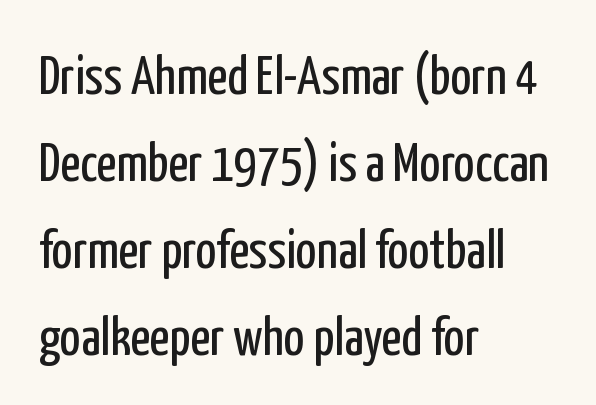
{"serif": "no", "italic": "no", "bold": "no", "weight": "regular", "width": "condensed", "stroke_contrast": "low", "x_height": "medium", "monospaced": "no", "underline": "no", "align": "left", "line_spacing": "normal", "line_spacing_ratio": 1.58, "letter_spacing": "normal", "letter_spacing_em": 0.0, "glyph_px": 55}
